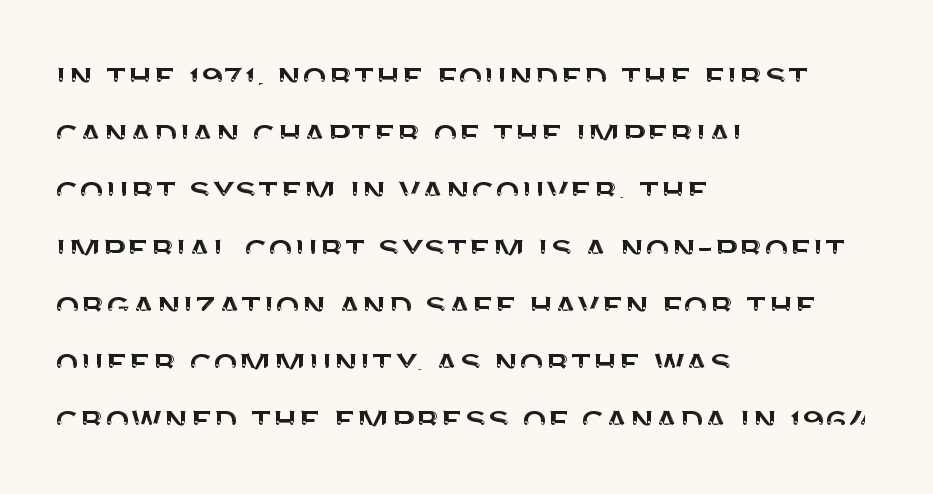
{"serif": "no", "italic": "no", "width": "normal", "stroke_contrast": "medium", "x_height": "large", "monospaced": "no", "underline": "no", "align": "left", "line_spacing": "normal", "line_spacing_ratio": 1.43, "letter_spacing": "normal", "letter_spacing_em": 0.0, "glyph_px": 40}
